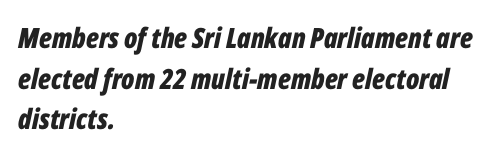
An italicized treatment has been applied to the whole sample. Words float on clear page, feet unadorned. This block has exactly the height ordinary leading produces. Students, this is bold: see how much ink each stroke carries. Note the varied advance widths — an 'i' is clearly narrower than an 'm'. The gaps between neighbouring characters are ordinary and unremarkable.
